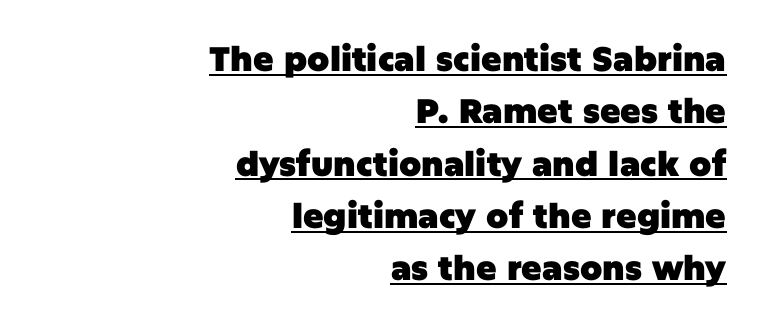
The image shows 34 px heavy sans-serif type, upright; set right-aligned, normal line spacing (1.54x), normal letter spacing, underlined; low stroke contrast and a large x-height.
